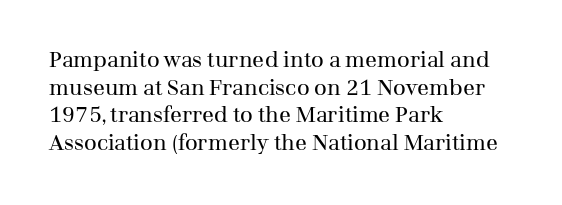
Q: Is the text bold? A: No.
Q: Is the text italic (slanted)? A: No, it is upright.
Q: Is the text underlined? A: No.
Q: How is the paragraph aligned? A: Left-aligned.
Q: Is the spacing between letters normal or unusually wide? A: Normal.
Q: Is the spacing between lines tight, normal or loose? A: Normal.
